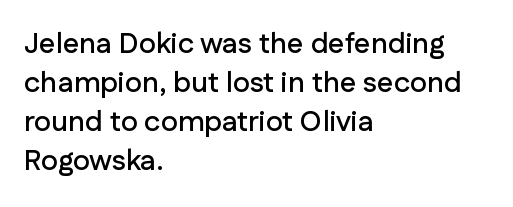
The image shows 29 px sans-serif type, upright; set left-aligned, normal line spacing (1.34x), normal letter spacing, not underlined; low stroke contrast and a medium x-height.
